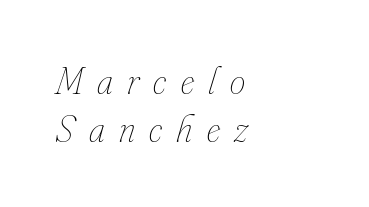
Horizontally, the lines are justified to the leading edge only. Someone cranked the tracking dial way up on this one. Varying glyph widths throughout — classic text-font behaviour. Has an underline been added? It has not. This reads as an unemphasized weight, regular at the heaviest.
